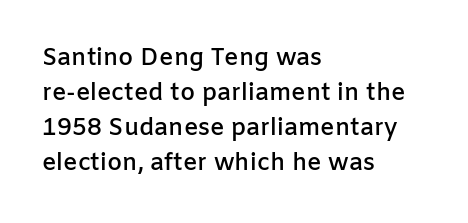
Leading matches the norm, producing a regular column. This sample uses an upright cut, with every glyph sitting square on the baseline. A fair bit of extra ink — the face is semibold, not bold. Does the copy run flush right? No — it runs flush left. This rendering features lettering with no underline. Between one letter and the next there's only the usual sliver of space.
